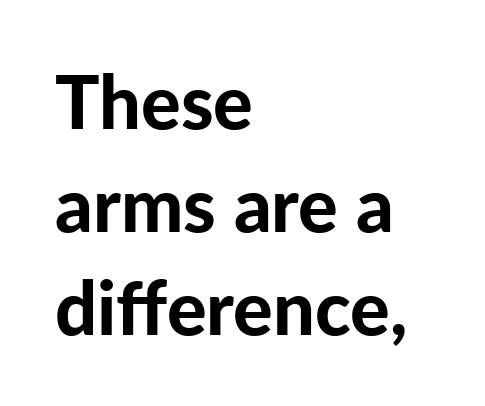
The lines in this sample share a left origin and differ only in where they stop. What stands out about the letter spacing? Nothing — it is the standard amount. Students, observe: this is what conventionally led text looks like. In terms of weight, the rendering is a true, heavy bold. The passage shown is not underscored anywhere.
